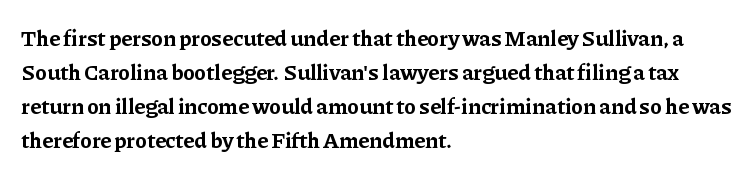
The image shows 22 px bold type, upright; set left-aligned, normal line spacing (1.54x), normal letter spacing, not underlined.
